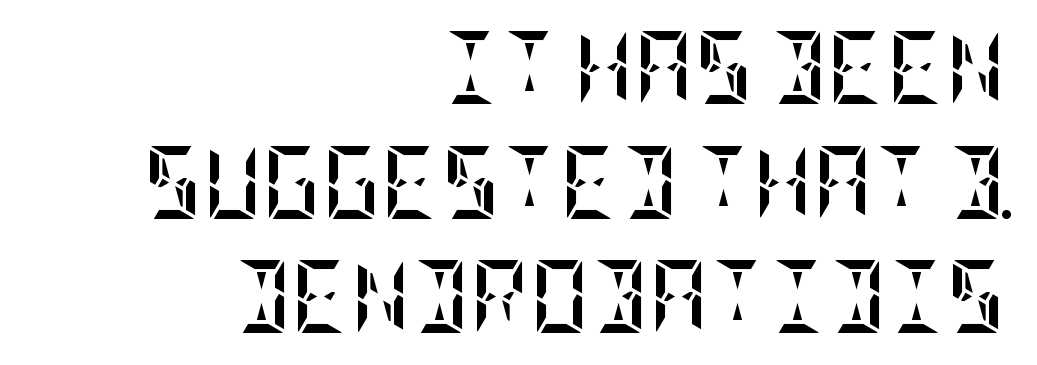
Decoration check: the copy has no underline. Leading: standard. Characters follow at the spacing the type designer built in. Strokes here are thick enough to call this a true bold.
